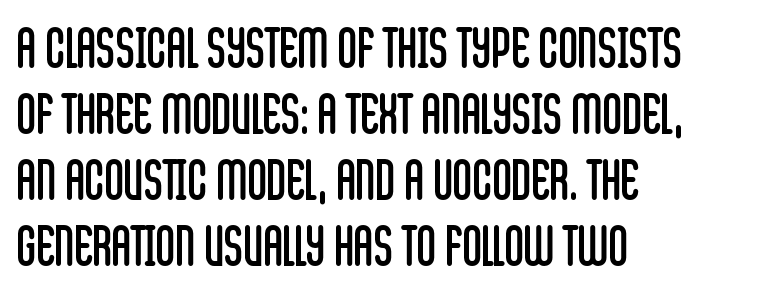
The image shows 54 px regular-weight, condensed sans-serif type, upright; set left-aligned, line spacing 1.22x, normal letter spacing, not underlined; low stroke contrast and a large x-height.
